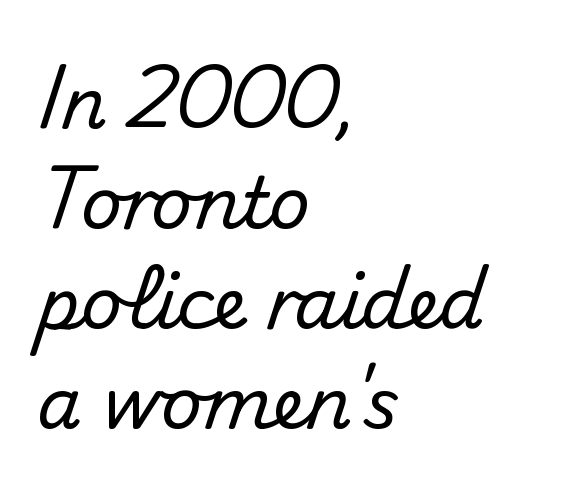
Notice how descenders clear the ascenders below comfortably — that's standard leading. The passage shown is typed in a proportional face where columns would drift. Type without underlining. The typeface chosen for these lines omits serifs. The typesetter chose a ragged-right arrangement here.
